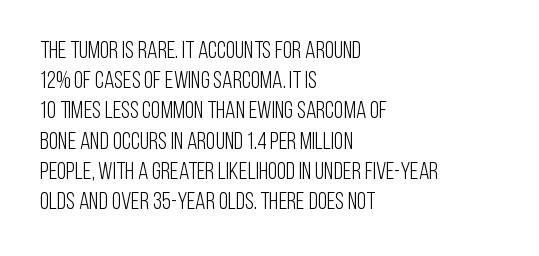
The image shows 24 px text type, upright; set left-aligned, normal line spacing (1.26x), normal letter spacing, not underlined.
